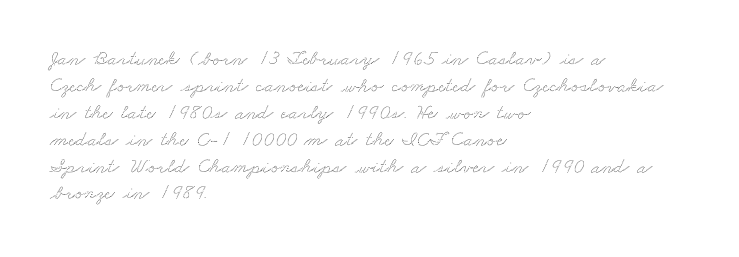
Between one letter and the next there's only the usual sliver of space. Nobody drew a line under any word here. One glance says typical: line gaps are just what's usual. This rendering uses left alignment, leaving the right contour irregular.
